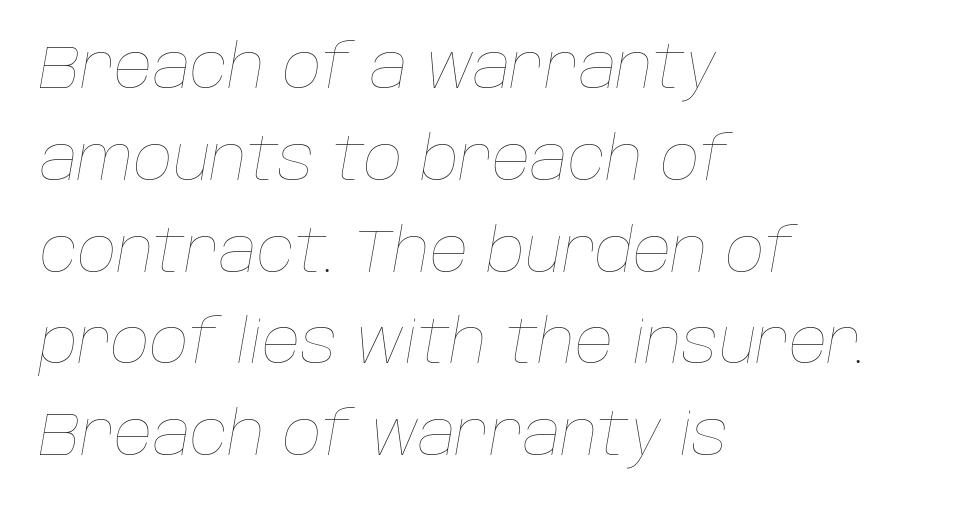
Posture: slanted. The letters sit at their default tracking, neither squeezed nor spread. The font sits on the lighter half of the weight spectrum, regular included. The string is rendered with underlining switched off.
